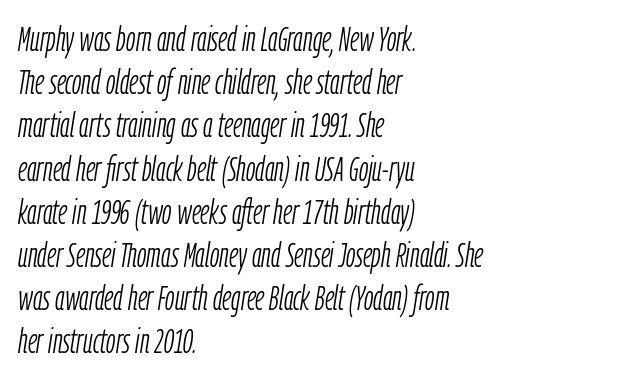
This rendering uses left alignment, leaving the right contour irregular. Words appear dense and cohesive because spacing is normal. The passage shown is typed in a proportional face where columns would drift. Descenders hang freely into open space. Students, observe: this is what conventionally led text looks like.
